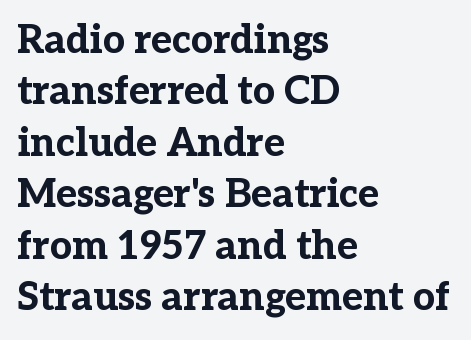
Q: Is the text bold? A: Yes.
Q: Is the text italic (slanted)? A: No, it is upright.
Q: Is the typeface a serif or a sans-serif typeface? A: Serif.
Q: Is the text underlined? A: No.
Q: How is the paragraph aligned? A: Left-aligned.
Q: Is the spacing between letters normal or unusually wide? A: Normal.
Q: Is the spacing between lines tight, normal or loose? A: Normal.
Q: Width (condensed, normal, or wide)? A: Normal.
Q: Stroke contrast? A: Low.
Q: x-height? A: Medium.
Q: Monospaced? A: No.
